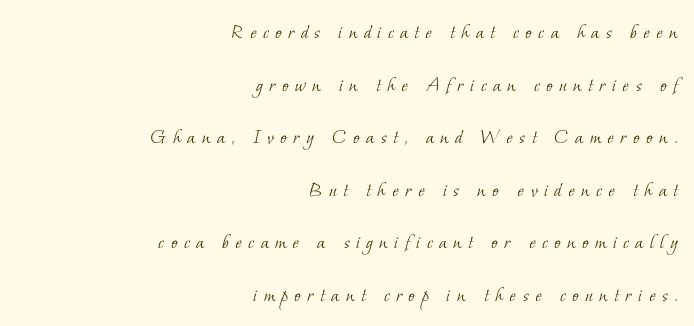
The image shows 22 px text type; set right-aligned, loose line spacing (2.39x), unusually wide letter spacing (+0.29 em), not underlined.
